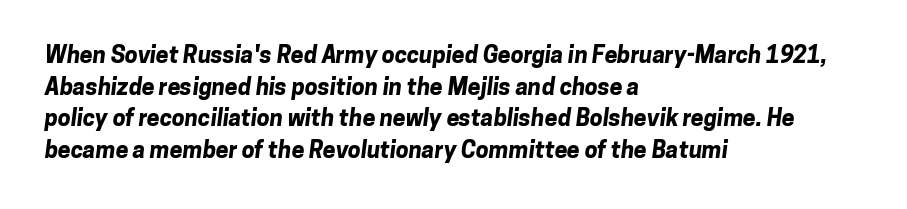
How are the letters spaced? Ordinarily, with no added tracking. Lines of text with bare space underneath. Casual observation: everything's shoved over to the left. Notice how thick the strokes are: this is what a full bold looks like.
